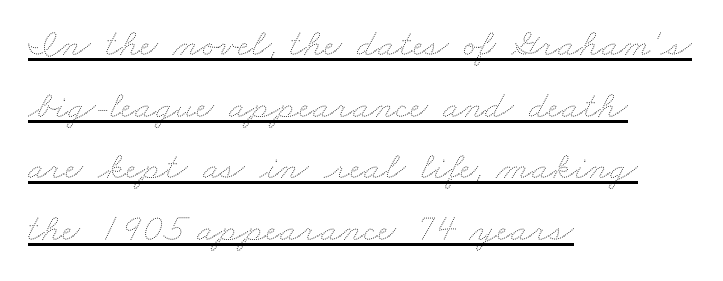
{"bold": "no", "weight": "thin", "width": "wide", "stroke_contrast": "medium", "x_height": "small", "monospaced": "no", "underline": "yes", "align": "left", "line_spacing": "normal", "line_spacing_ratio": 1.58, "letter_spacing": "normal", "letter_spacing_em": 0.0, "glyph_px": 39}
